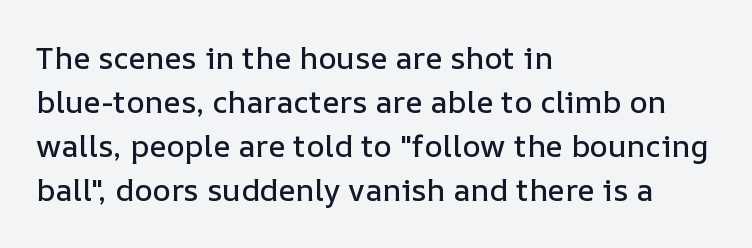
Q: Is the text italic (slanted)? A: No, it is upright.
Q: Is the text underlined? A: No.
Q: How is the paragraph aligned? A: Left-aligned.
Q: Is the spacing between letters normal or unusually wide? A: Normal.
Q: Is the spacing between lines tight, normal or loose? A: Normal.
Q: Width (condensed, normal, or wide)? A: Normal.
Q: Stroke contrast? A: Low.
Q: x-height? A: Medium.
Q: Monospaced? A: No.
